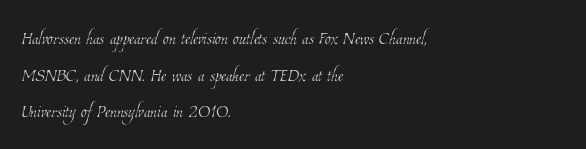
The image shows 24 px text type; set left-aligned, normal line spacing (1.53x), normal letter spacing, not underlined.
